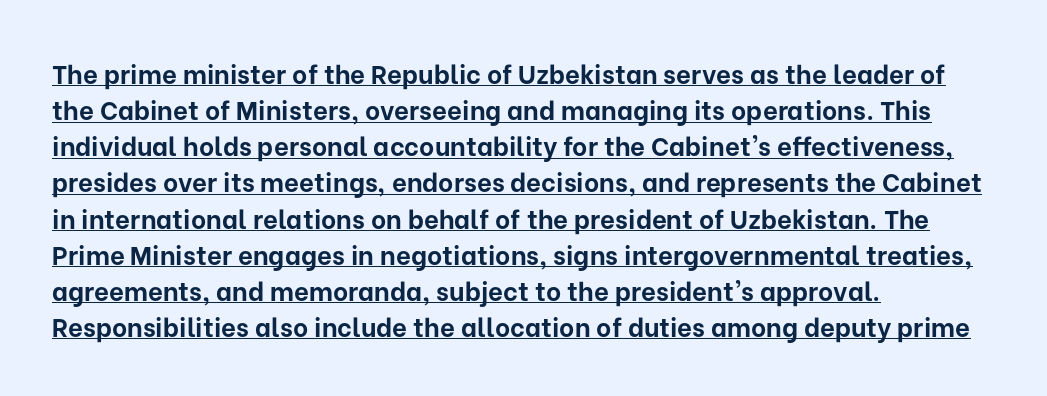
The image shows 26 px bold type, upright; set left-aligned, normal line spacing (1.39x), normal letter spacing, underlined.
